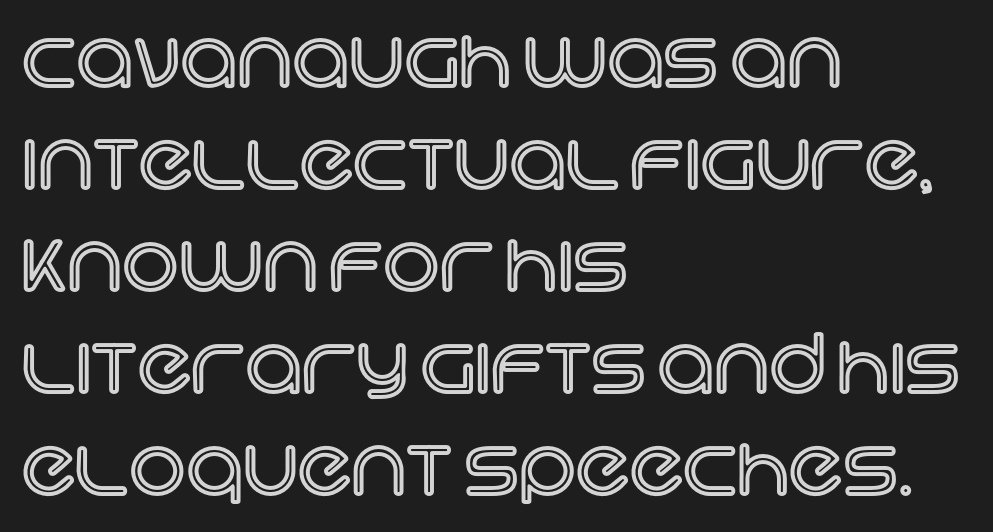
{"italic": "no", "width": "normal", "x_height": "large", "monospaced": "no", "underline": "no", "align": "left", "line_spacing": "normal", "line_spacing_ratio": 1.29, "letter_spacing": "normal", "letter_spacing_em": 0.0, "glyph_px": 79}
